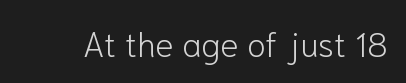
Letters have the restrained weight of plain body copy at most. This sample uses an upright cut, with every glyph sitting square on the baseline. Default kerning and tracking; the words read as compact shapes. The gap between lines stays unmarked.
